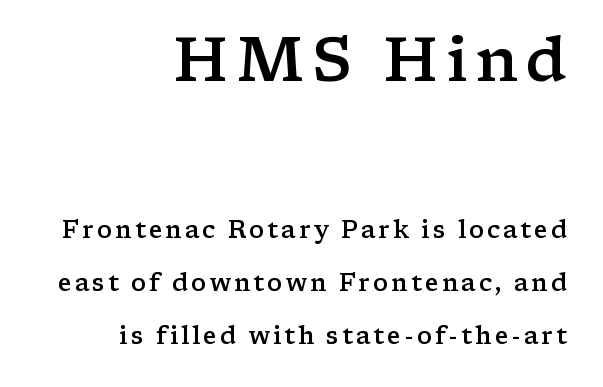
{"serif": "yes", "italic": "no", "bold": "semi", "weight": "semibold", "width": "wide", "stroke_contrast": "low", "x_height": "medium", "monospaced": "no", "underline": "no", "align": "right", "line_spacing": "loose", "line_spacing_ratio": 2.21, "larger_block": "first", "size_ratio": 2.54, "glyph_px": 61}
